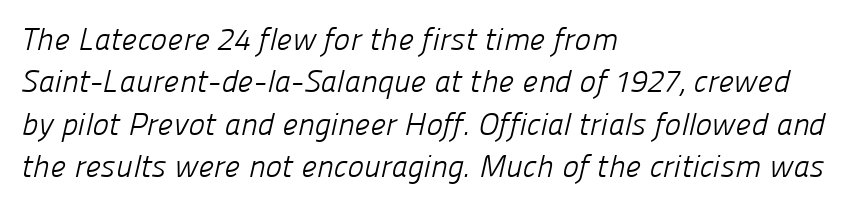
{"serif": "no", "bold": "no", "weight": "light", "width": "normal", "stroke_contrast": "low", "x_height": "medium", "monospaced": "no", "underline": "no", "align": "left", "line_spacing": "normal", "line_spacing_ratio": 1.37, "letter_spacing": "normal", "letter_spacing_em": 0.0, "glyph_px": 31}
